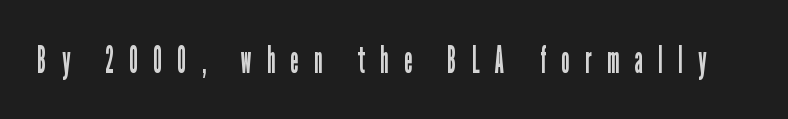
The image shows 37 px regular-weight, condensed sans-serif type, upright; set unusually wide letter spacing (+0.42 em), not underlined; low stroke contrast and a medium x-height.
